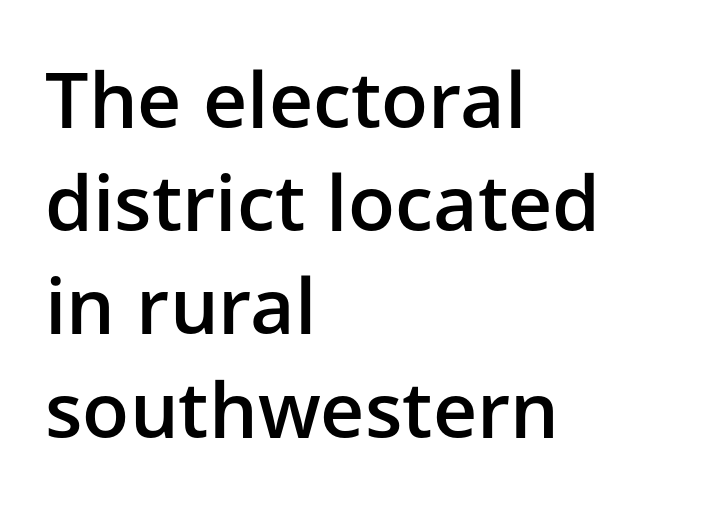
{"serif": "no", "italic": "no", "bold": "semi", "weight": "semibold", "width": "normal", "stroke_contrast": "low", "x_height": "medium", "monospaced": "no", "underline": "no", "align": "left", "line_spacing": "normal", "line_spacing_ratio": 1.34, "letter_spacing": "normal", "letter_spacing_em": 0.0, "glyph_px": 77}
